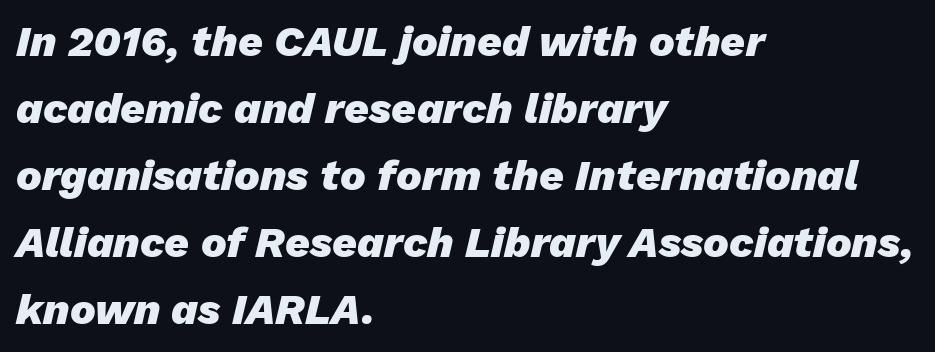
The gap between lines stays unmarked. Glyph-to-glyph distance matches everyday printed text. The face used here has the dense, thick strokes of a bold. Think of a printed novel: that variable character pitch is what you see here.
